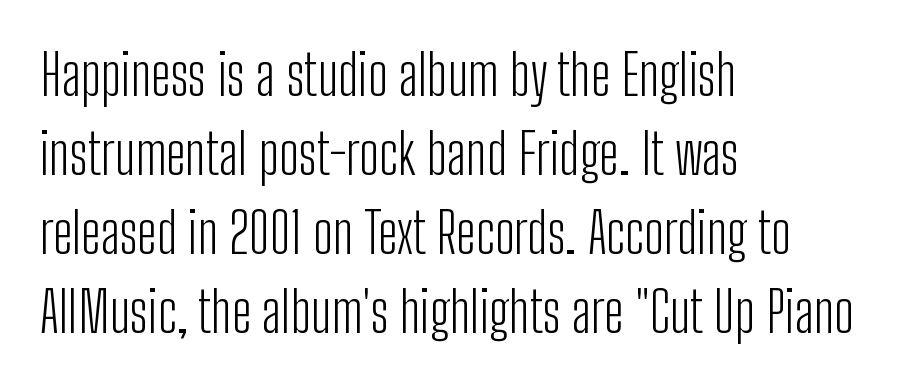
The image shows 56 px light, condensed sans-serif type, upright; set left-aligned, normal line spacing (1.41x), normal letter spacing, not underlined; low stroke contrast and a medium x-height.
